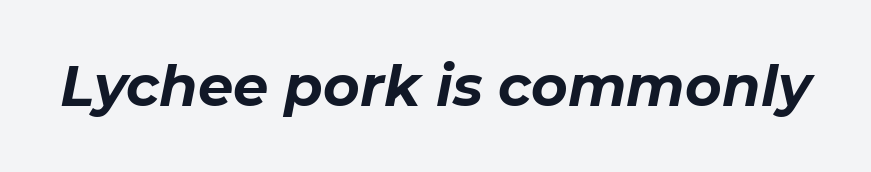
Think of a printed novel: that variable character pitch is what you see here. The lettering tilts uniformly, giving the passage an italic look. The space directly below the letters is spotless. Spacing between characters is what you'd get straight out of the box.
